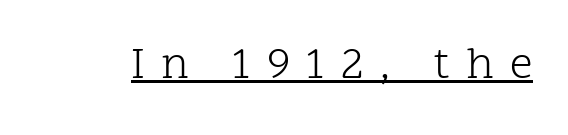
The image shows 45 px light serif type, upright; set unusually wide letter spacing (+0.36 em), underlined; low stroke contrast and a medium x-height.
